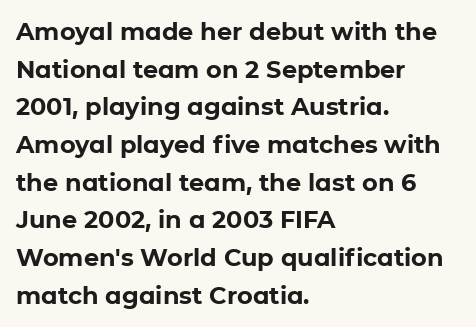
Heavy, bold letterforms. Quick note: underline off. The space between consecutive lines is moderate. This is roman type, the default non-slanted kind. The compositor pushed each line to the left boundary.
